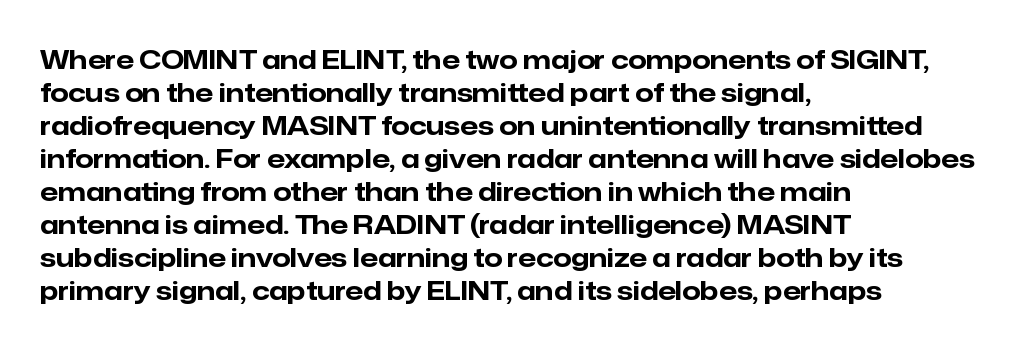
The image shows 26 px bold type, upright; set left-aligned, normal line spacing (1.27x), normal letter spacing, not underlined.
